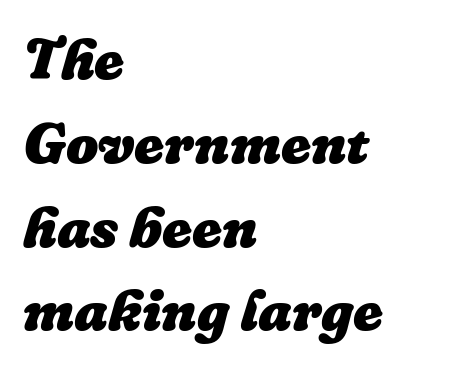
Q: Is the text bold? A: Yes.
Q: Is the text italic (slanted)? A: Yes, it leans right by about 16 degrees.
Q: Is the text underlined? A: No.
Q: How is the paragraph aligned? A: Left-aligned.
Q: Is the spacing between letters normal or unusually wide? A: Normal.
Q: Is the spacing between lines tight, normal or loose? A: Normal.
Q: Width (condensed, normal, or wide)? A: Normal.
Q: Stroke contrast? A: Low.
Q: x-height? A: Medium.
Q: Monospaced? A: No.
